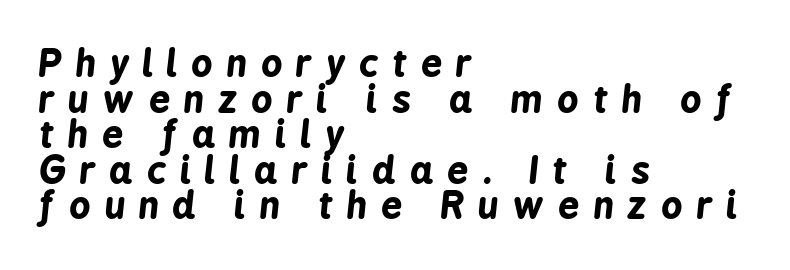
{"italic": "yes", "lean": "right", "slant_degrees": 6, "bold": "yes", "weight": "bold", "width": "condensed", "stroke_contrast": "low", "x_height": "medium", "monospaced": "no", "underline": "no", "align": "left", "line_spacing": "tight", "line_spacing_ratio": 0.96, "letter_spacing": "wide", "letter_spacing_em": 0.38, "glyph_px": 37}
